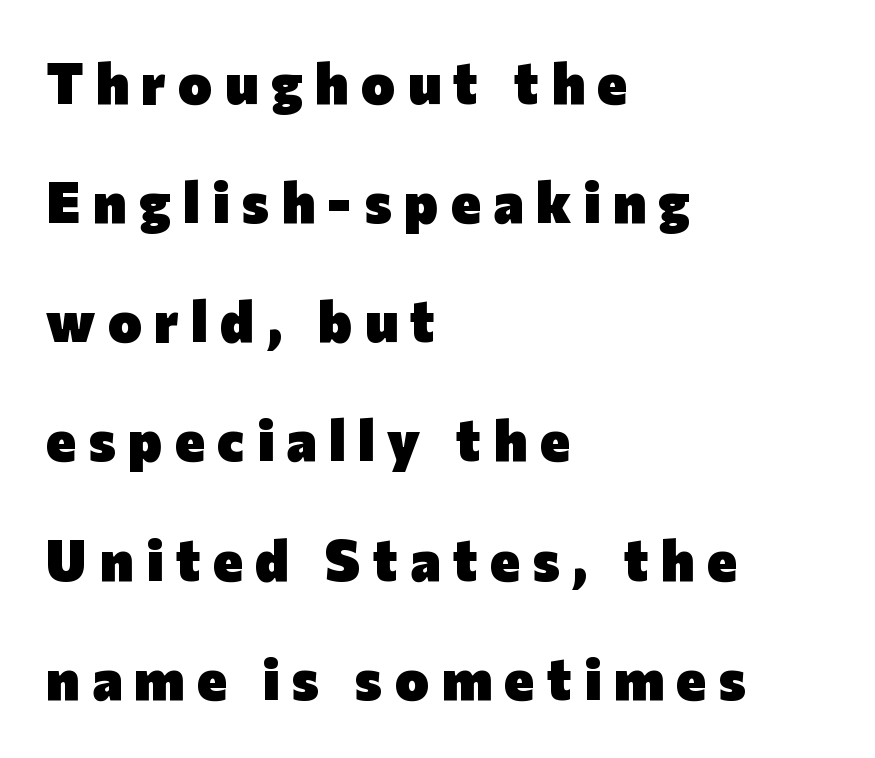
Q: Is the text bold? A: Yes.
Q: Is the text italic (slanted)? A: No, it is upright.
Q: Is the typeface a serif or a sans-serif typeface? A: Sans-serif.
Q: Is the text underlined? A: No.
Q: How is the paragraph aligned? A: Left-aligned.
Q: Is the spacing between letters normal or unusually wide? A: Unusually wide.
Q: Is the spacing between lines tight, normal or loose? A: Loose.
Q: Width (condensed, normal, or wide)? A: Normal.
Q: Stroke contrast? A: Low.
Q: x-height? A: Medium.
Q: Monospaced? A: No.
